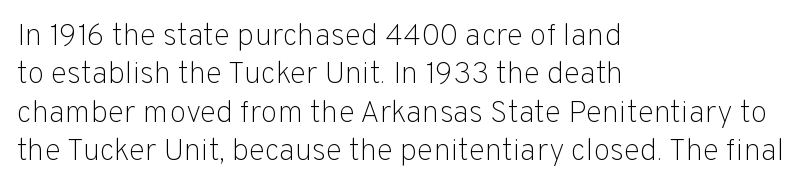
Leftover space on each line is placed entirely after the last word. The letterforms sit at book weight or below. You can tell it's not italic because the verticals are truly vertical. The glyphs are unaccompanied by any horizontal stroke below them. Regarding serifs, this sample does without them.
